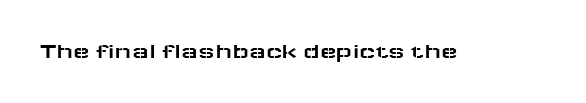
The image shows 22 px text type, upright; set normal letter spacing, not underlined.
